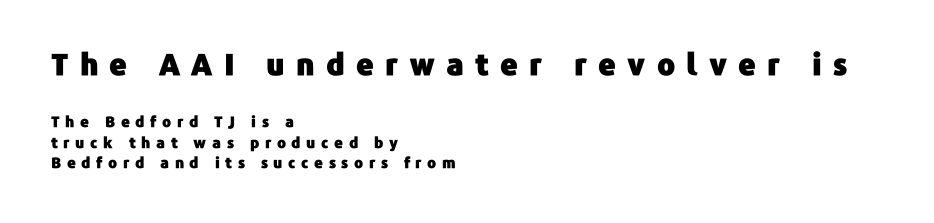
The image shows 30 px sans-serif type, upright; set left-aligned, normal line spacing (1.35x), unusually wide letter spacing (+0.37 em), not underlined; the first (top) block is 2.0x larger; low stroke contrast and a medium x-height.
